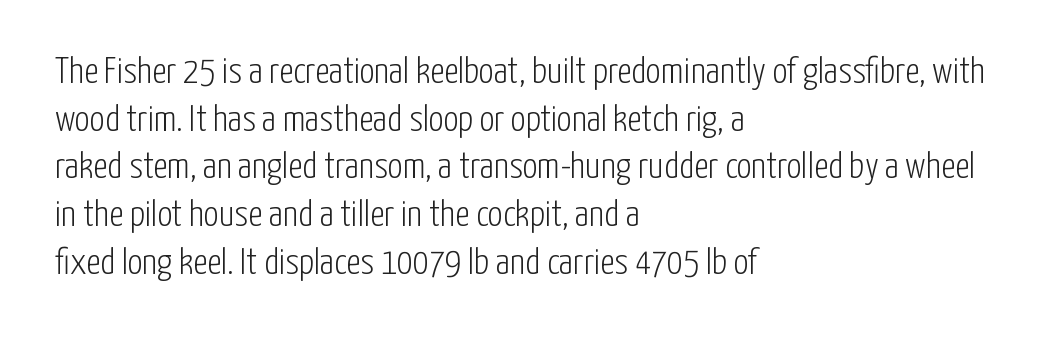
The image shows 37 px light, condensed sans-serif type, upright; set left-aligned, normal line spacing (1.29x), normal letter spacing, not underlined; low stroke contrast and a medium x-height.
